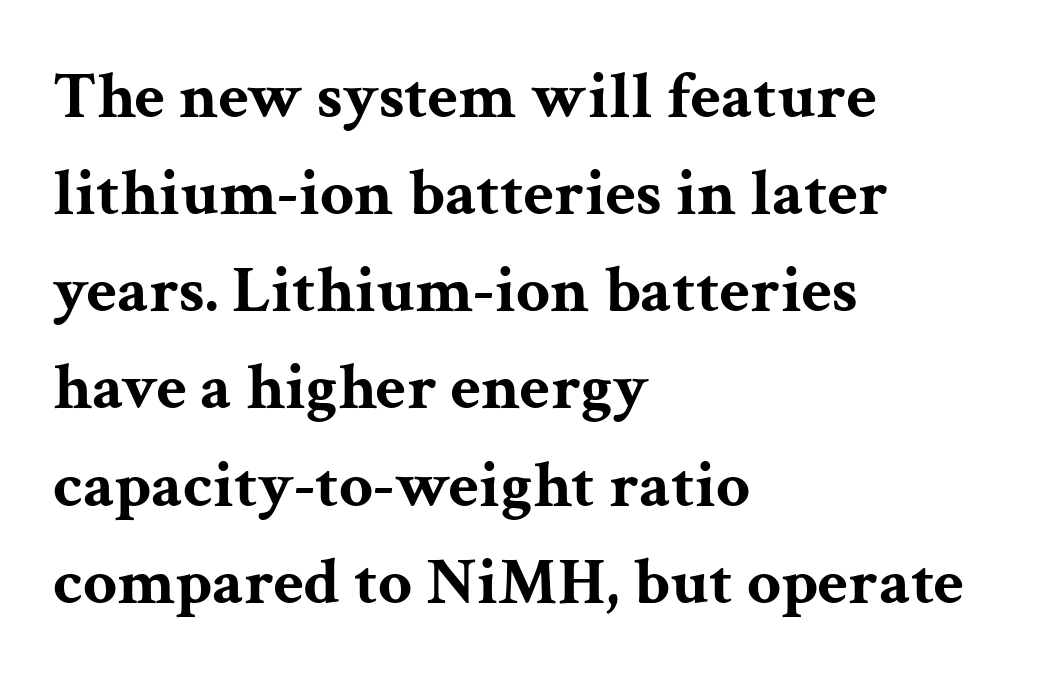
The image shows 67 px bold, wide serif type, upright; set left-aligned, normal line spacing (1.45x), normal letter spacing, not underlined; medium stroke contrast and a medium x-height.
